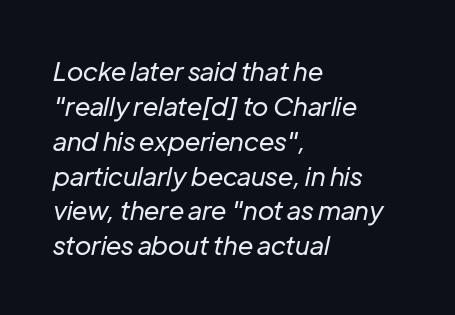
{"italic": "yes", "lean": "right", "slant_degrees": 12, "bold": "no", "underline": "no", "align": "left", "line_spacing": "normal", "line_spacing_ratio": 1.34, "letter_spacing": "normal", "letter_spacing_em": 0.0, "glyph_px": 26}
